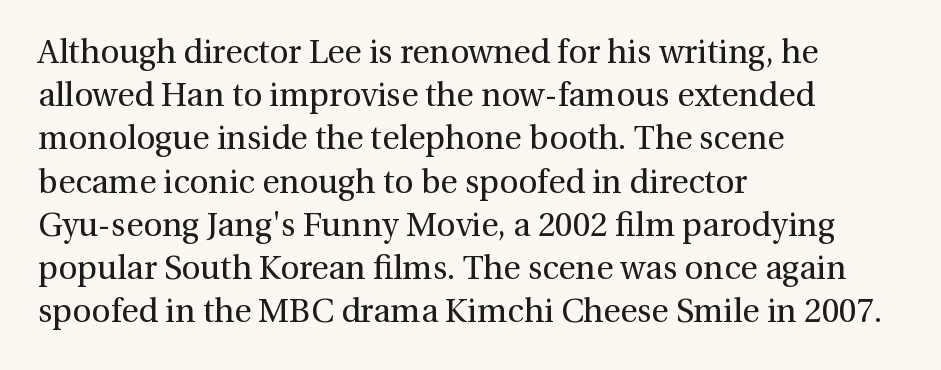
The image shows 33 px regular-weight serif type, upright; set left-aligned, normal line spacing (1.31x), normal letter spacing, not underlined; medium stroke contrast and a medium x-height.
